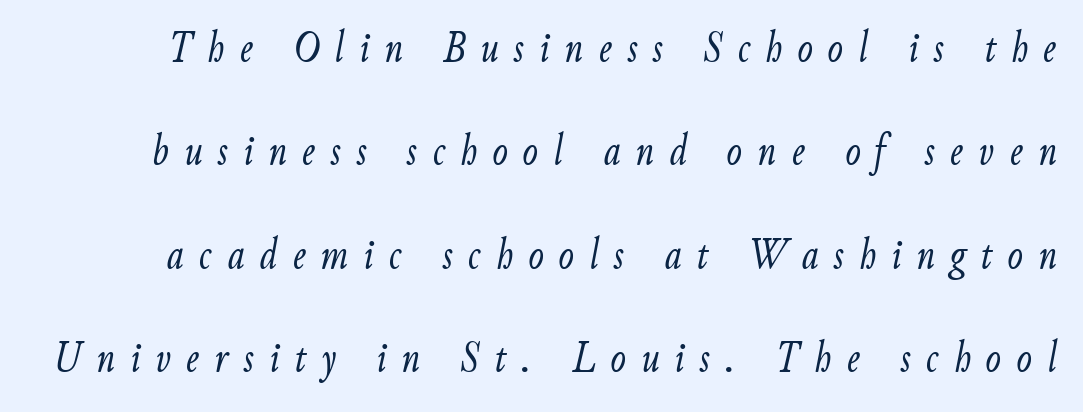
{"italic": "yes", "lean": "right", "slant_degrees": 9, "bold": "no", "weight": "light", "width": "condensed", "stroke_contrast": "low", "x_height": "small", "monospaced": "no", "underline": "no", "line_spacing": "loose", "line_spacing_ratio": 2.25, "letter_spacing": "wide", "letter_spacing_em": 0.33, "glyph_px": 46}
